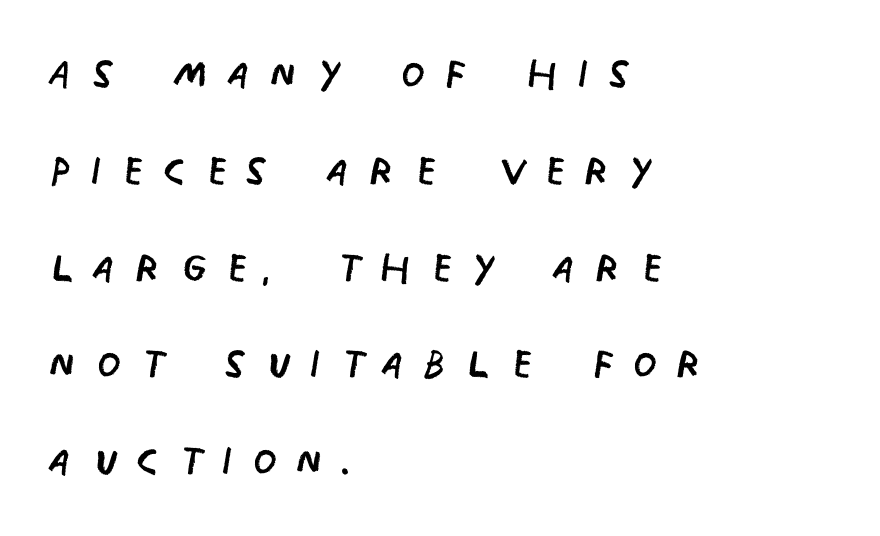
Each letter keeps its own natural width here, so spacing adapts to shape. Check where the strokes stop: nothing finishes them off — pure sans. Rule under the text: the space is simply empty. Is the letter spacing exaggerated? Yes — the characters are pushed far apart. Which margin do the lines hug? The left one — the right edge is uneven.
